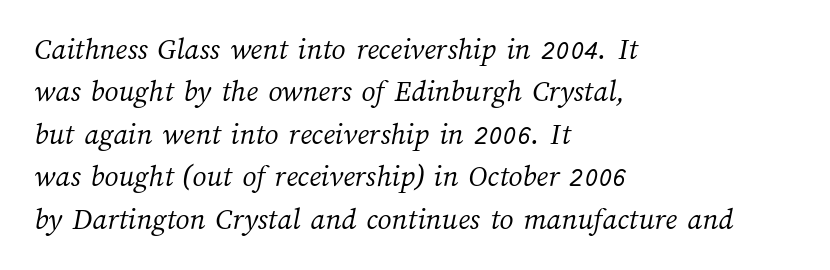
{"bold": "no", "weight": "light", "width": "normal", "stroke_contrast": "medium", "x_height": "medium", "monospaced": "no", "underline": "no", "align": "left", "line_spacing": "normal", "line_spacing_ratio": 1.37, "letter_spacing": "normal", "letter_spacing_em": 0.0, "glyph_px": 31}
